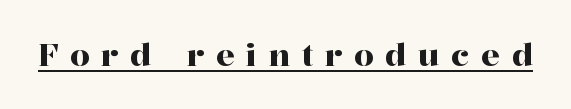
Q: Is the text italic (slanted)? A: No, it is upright.
Q: Is the typeface a serif or a sans-serif typeface? A: Serif.
Q: Is the text underlined? A: Yes.
Q: Is the spacing between letters normal or unusually wide? A: Unusually wide.
Q: Width (condensed, normal, or wide)? A: Normal.
Q: Stroke contrast? A: High.
Q: x-height? A: Medium.
Q: Monospaced? A: No.
